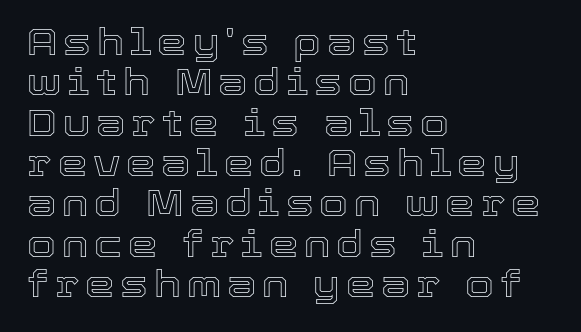
The image shows 37 px text type, upright; set left-aligned, tight line spacing (1.09x), not underlined; a medium x-height.
